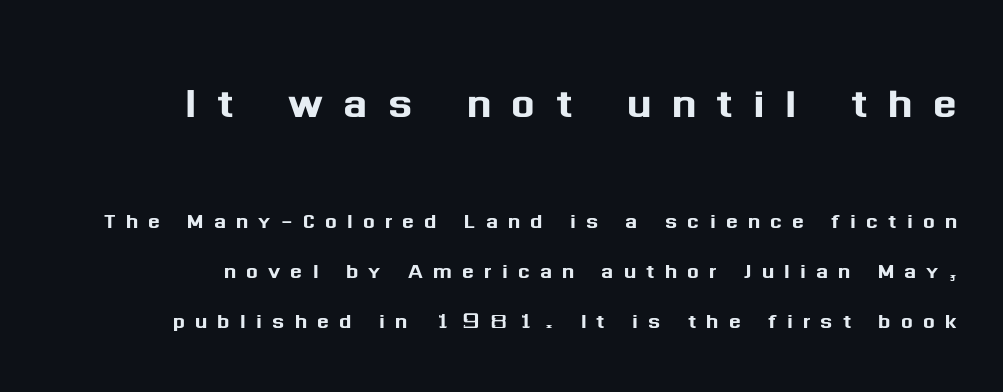
The image shows 56 px sans-serif type, upright; set right-aligned, line spacing 1.8x, unusually wide letter spacing (+0.36 em), not underlined; the first (top) block is 2.0x larger; medium stroke contrast and a medium x-height.
